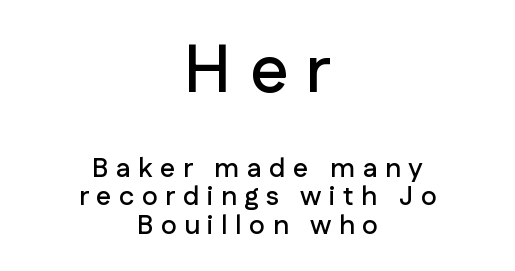
Q: Is the text italic (slanted)? A: No, it is upright.
Q: Is the typeface a serif or a sans-serif typeface? A: Sans-serif.
Q: Is the text underlined? A: No.
Q: How is the paragraph aligned? A: Centered.
Q: Is the spacing between letters normal or unusually wide? A: Unusually wide.
Q: Is the spacing between lines tight, normal or loose? A: Tight.
Q: Which block of text is set in a larger size, the first (top) or the second (bottom)? A: The first (top) one.
Q: Width (condensed, normal, or wide)? A: Normal.
Q: Stroke contrast? A: Low.
Q: x-height? A: Medium.
Q: Monospaced? A: No.
